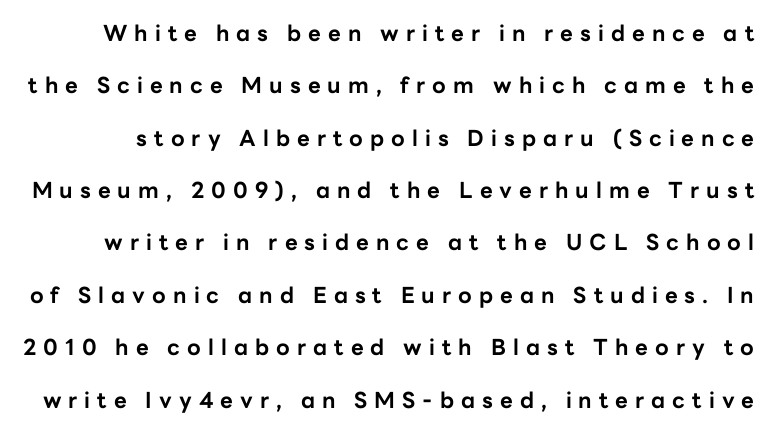
{"italic": "no", "bold": "yes", "underline": "no", "line_spacing": "loose", "line_spacing_ratio": 2.38, "letter_spacing": "wide", "letter_spacing_em": 0.32, "glyph_px": 22}
